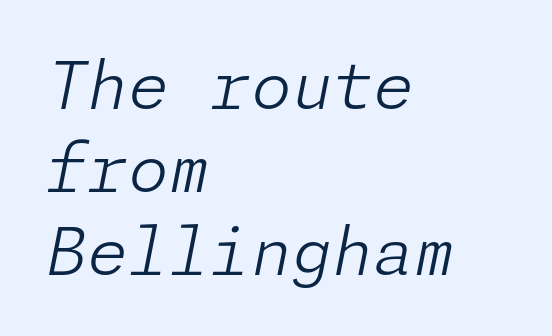
Q: Is the text bold? A: No.
Q: Is the text italic (slanted)? A: Yes, it leans right by about 11 degrees.
Q: Is the text underlined? A: No.
Q: How is the paragraph aligned? A: Left-aligned.
Q: Is the spacing between letters normal or unusually wide? A: Normal.
Q: Is the spacing between lines tight, normal or loose? A: Normal.
Q: Width (condensed, normal, or wide)? A: Normal.
Q: Stroke contrast? A: Low.
Q: x-height? A: Medium.
